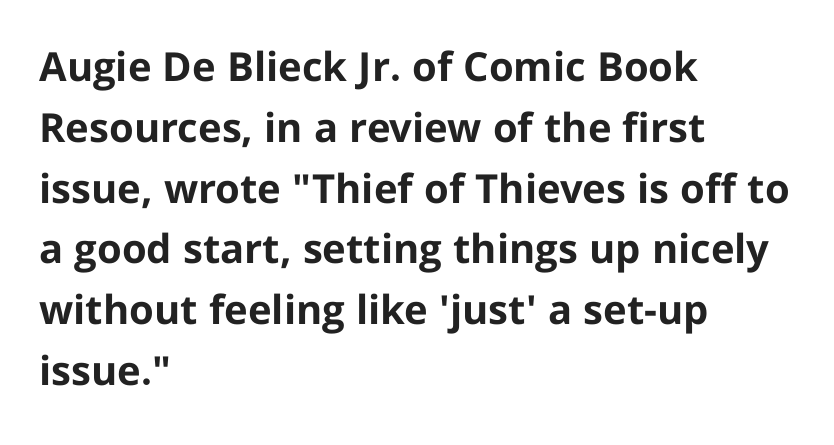
Q: Is the text bold? A: Yes.
Q: Is the text italic (slanted)? A: No, it is upright.
Q: Is the typeface a serif or a sans-serif typeface? A: Sans-serif.
Q: Is the text underlined? A: No.
Q: How is the paragraph aligned? A: Left-aligned.
Q: Is the spacing between letters normal or unusually wide? A: Normal.
Q: Is the spacing between lines tight, normal or loose? A: Normal.
Q: Width (condensed, normal, or wide)? A: Normal.
Q: Stroke contrast? A: Low.
Q: x-height? A: Medium.
Q: Monospaced? A: No.
